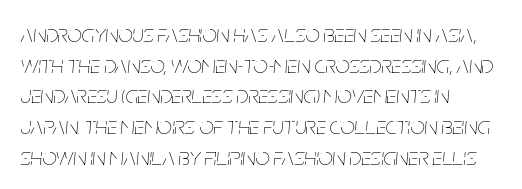
Q: Is the text bold? A: No.
Q: Is the text italic (slanted)? A: Yes, it leans right by about 5 degrees.
Q: Is the text underlined? A: No.
Q: How is the paragraph aligned? A: Left-aligned.
Q: Is the spacing between letters normal or unusually wide? A: Normal.
